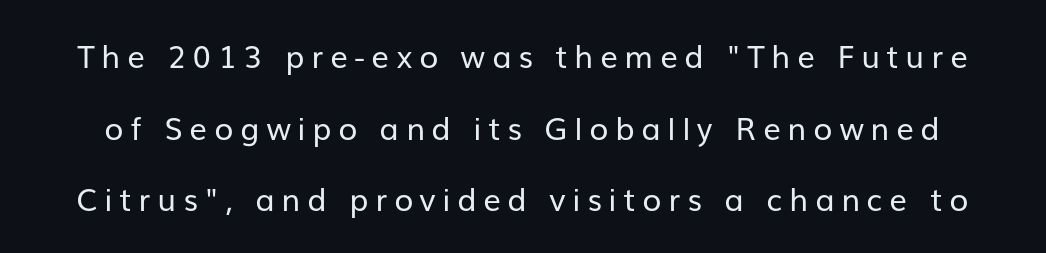
The image shows 31 px regular-weight sans-serif type, upright; set loose line spacing (2.31x), unusually wide letter spacing (+0.22 em), not underlined; low stroke contrast and a medium x-height.
